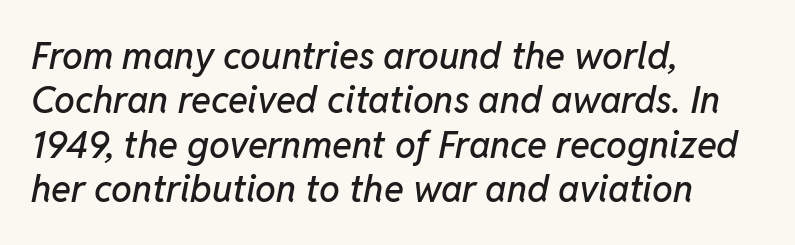
{"italic": "yes", "lean": "right", "slant_degrees": 11, "width": "normal", "stroke_contrast": "low", "x_height": "medium", "monospaced": "no", "underline": "no", "align": "left", "line_spacing_ratio": 1.2, "letter_spacing": "normal", "letter_spacing_em": 0.0, "glyph_px": 37}
